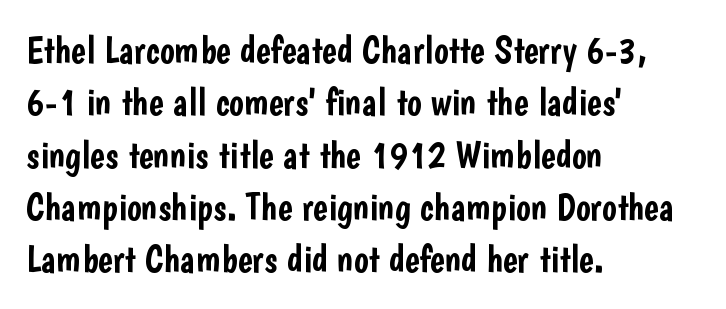
The vertical gap from one line to the next is medium. A typesetter would mark this as roman, not italic. The glyphs are unaccompanied by any horizontal stroke below them. Spacing verdict: proportional, widths tailored to each character.
